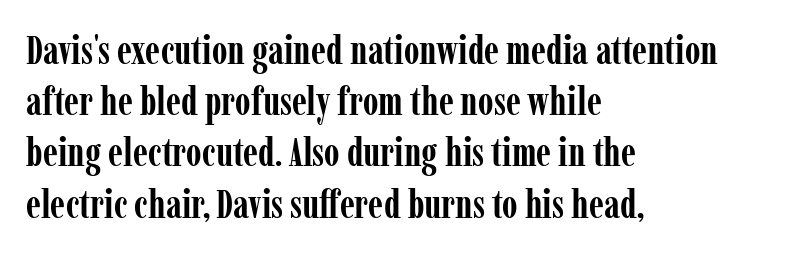
Q: Is the text bold? A: Yes.
Q: Is the text italic (slanted)? A: No, it is upright.
Q: Is the typeface a serif or a sans-serif typeface? A: Serif.
Q: Is the text underlined? A: No.
Q: How is the paragraph aligned? A: Left-aligned.
Q: Is the spacing between letters normal or unusually wide? A: Normal.
Q: Is the spacing between lines tight, normal or loose? A: Normal.
Q: Width (condensed, normal, or wide)? A: Condensed.
Q: Stroke contrast? A: Low.
Q: x-height? A: Medium.
Q: Monospaced? A: No.
